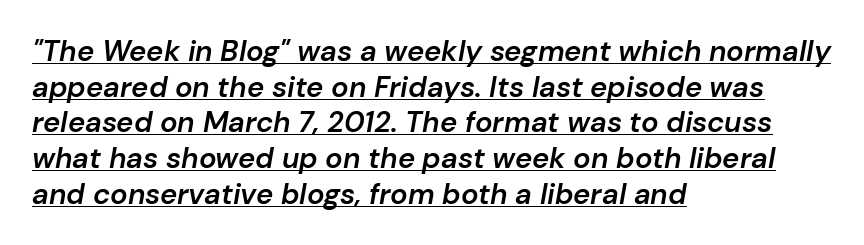
{"italic": "yes", "lean": "right", "slant_degrees": 10, "bold": "semi", "weight": "semibold", "width": "normal", "stroke_contrast": "low", "x_height": "medium", "monospaced": "no", "underline": "yes", "align": "left", "line_spacing_ratio": 1.23, "letter_spacing": "normal", "letter_spacing_em": 0.0, "glyph_px": 29}
